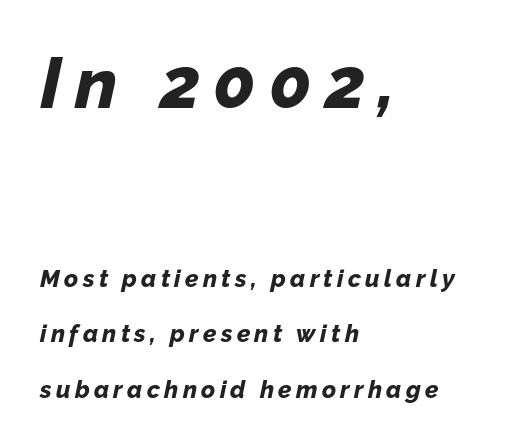
The image shows 72 px bold type, italic (leaning right); set left-aligned, loose line spacing (2.31x), not underlined; the first (top) block is 3.0x larger; low stroke contrast and a medium x-height.
